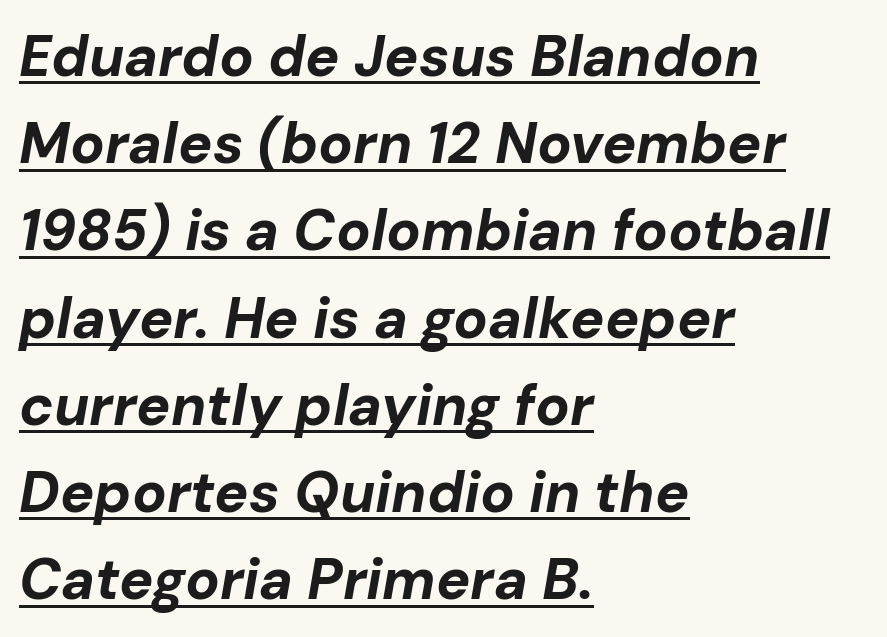
The image shows 57 px bold type, italic (leaning right); set left-aligned, normal line spacing (1.53x), normal letter spacing, underlined; low stroke contrast and a medium x-height.
